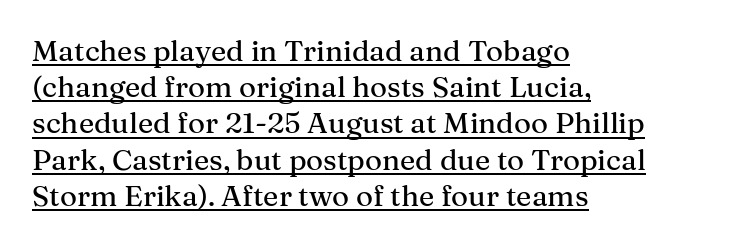
{"serif": "yes", "italic": "no", "width": "normal", "stroke_contrast": "medium", "x_height": "medium", "monospaced": "no", "underline": "yes", "align": "left", "line_spacing": "normal", "line_spacing_ratio": 1.25, "letter_spacing": "normal", "letter_spacing_em": 0.0, "glyph_px": 29}
